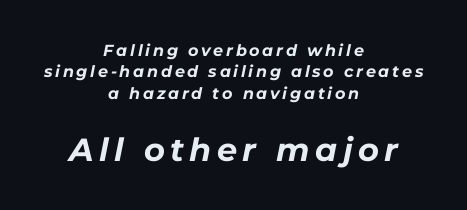
The image shows 32 px bold type, italic (leaning right); set centered, normal line spacing (1.34x), not underlined; the second (bottom) block is 2.0x larger; low stroke contrast and a medium x-height.
